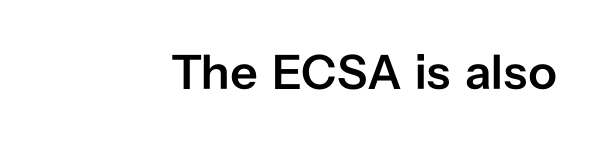
The image shows 49 px semibold sans-serif type, upright; set right-aligned, normal letter spacing, not underlined; low stroke contrast and a medium x-height.
